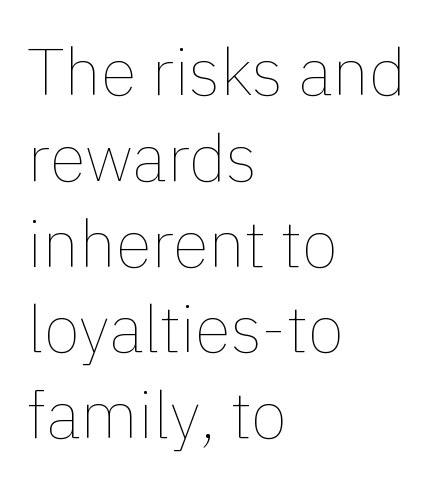
Is there any slant? The stems are plumb. Look at the tracking — it's just the regular setting, nothing added. This sample has the flowing, uneven cadence of proportional lettering. Caption: face not bold, strokes unweighted. Each row of text sits above clean, open space.
